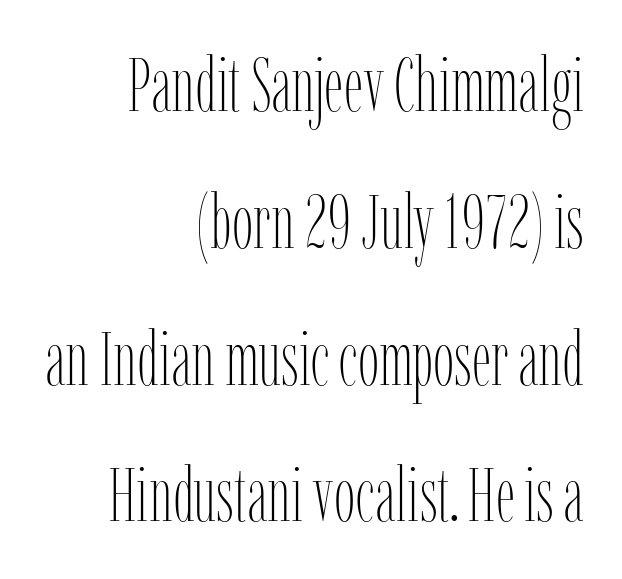
Type without underlining. The passage shown is typed in a proportional face where columns would drift. The line texture is even and compact thanks to regular tracking. The rendering anchors every line to the right-hand side. Do the letters lean? They stand straight. The weight tops out at a normal text grade.
